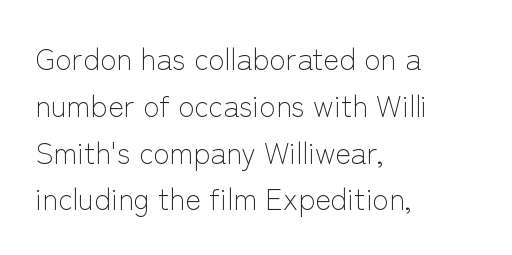
Q: Is the text bold? A: No.
Q: Is the text italic (slanted)? A: No, it is upright.
Q: Is the typeface a serif or a sans-serif typeface? A: Sans-serif.
Q: Is the text underlined? A: No.
Q: How is the paragraph aligned? A: Left-aligned.
Q: Is the spacing between letters normal or unusually wide? A: Normal.
Q: Is the spacing between lines tight, normal or loose? A: Normal.
Q: Width (condensed, normal, or wide)? A: Normal.
Q: Stroke contrast? A: Low.
Q: x-height? A: Medium.
Q: Monospaced? A: No.
